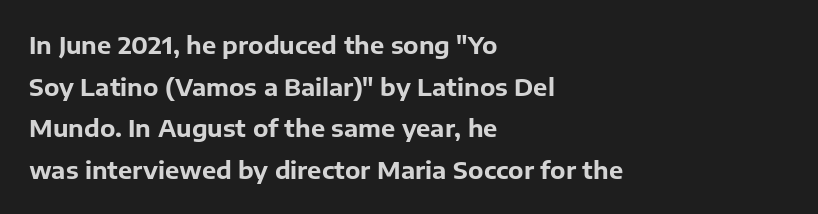
{"italic": "no", "bold": "yes", "underline": "no", "align": "left", "line_spacing_ratio": 1.73, "letter_spacing": "normal", "letter_spacing_em": 0.0, "glyph_px": 24}
